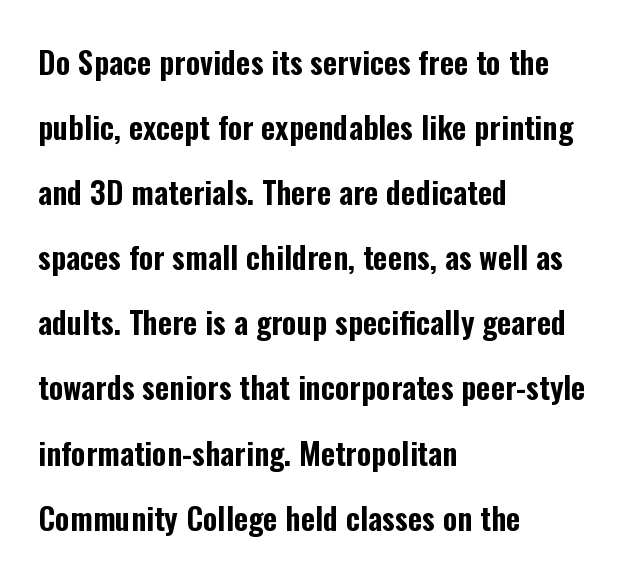
Q: Is the text italic (slanted)? A: No, it is upright.
Q: Is the typeface a serif or a sans-serif typeface? A: Sans-serif.
Q: Is the text underlined? A: No.
Q: How is the paragraph aligned? A: Left-aligned.
Q: Is the spacing between letters normal or unusually wide? A: Normal.
Q: Is the spacing between lines tight, normal or loose? A: Loose.
Q: Width (condensed, normal, or wide)? A: Condensed.
Q: Stroke contrast? A: Low.
Q: x-height? A: Medium.
Q: Monospaced? A: No.
